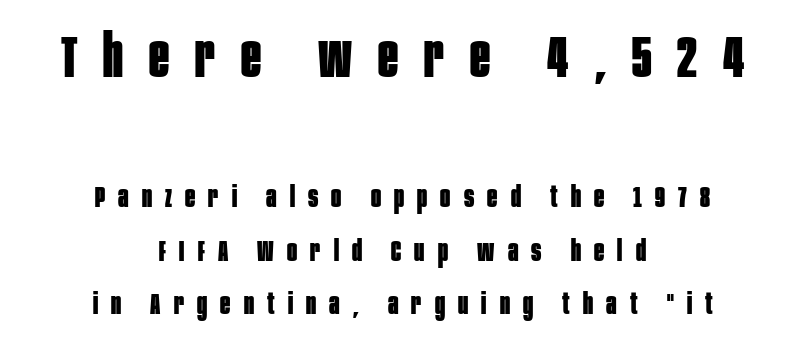
{"serif": "no", "italic": "no", "bold": "yes", "weight": "bold", "width": "condensed", "stroke_contrast": "low", "x_height": "large", "monospaced": "no", "underline": "no", "align": "center", "line_spacing_ratio": 1.79, "letter_spacing": "wide", "letter_spacing_em": 0.44, "larger_block": "first", "size_ratio": 1.97, "glyph_px": 59}
